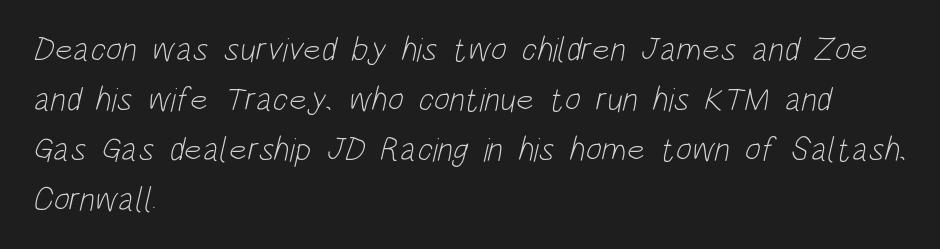
Q: Is the text bold? A: No.
Q: Is the typeface a serif or a sans-serif typeface? A: Sans-serif.
Q: Is the text underlined? A: No.
Q: How is the paragraph aligned? A: Left-aligned.
Q: Is the spacing between letters normal or unusually wide? A: Normal.
Q: Is the spacing between lines tight, normal or loose? A: Normal.
Q: Width (condensed, normal, or wide)? A: Condensed.
Q: Stroke contrast? A: Low.
Q: x-height? A: Large.
Q: Monospaced? A: No.
